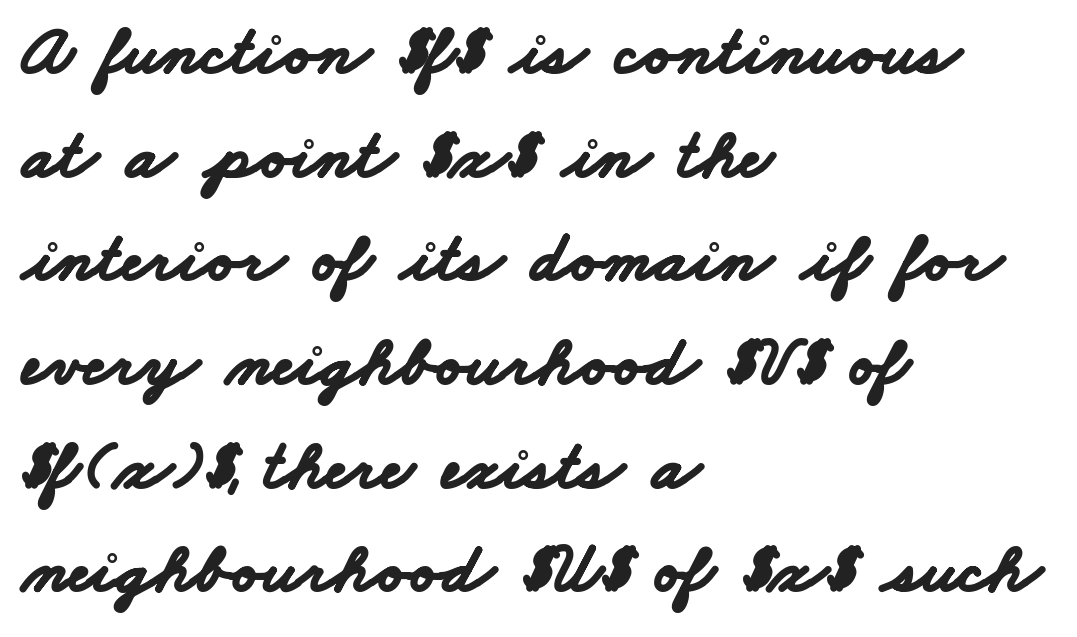
{"serif": "no", "bold": "yes", "weight": "bold", "width": "wide", "stroke_contrast": "low", "x_height": "small", "monospaced": "no", "underline": "no", "align": "left", "line_spacing": "normal", "line_spacing_ratio": 1.46, "letter_spacing": "normal", "letter_spacing_em": 0.0, "glyph_px": 71}
